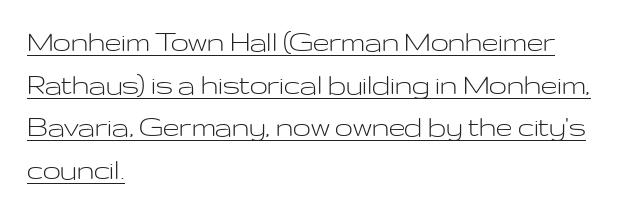
How would I describe the line gaps? Plain and ordinary. Looks like someone drew a line under every word here. Character widths vary here, with narrow letters taking less room than wide ones. No heavy texture on the line: the type isn't bold. You can tell from the bare stems that sans-serif type was used. Italic: no, the glyphs are upright roman.
